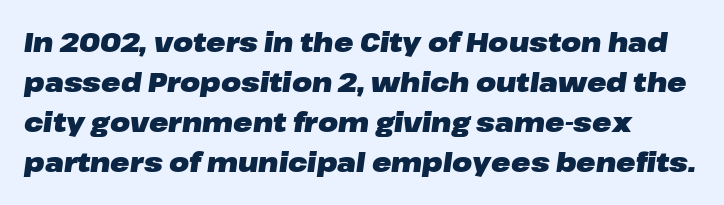
Q: Is the text bold? A: Yes.
Q: Is the text italic (slanted)? A: Yes, it leans right by about 8 degrees.
Q: Is the text underlined? A: No.
Q: How is the paragraph aligned? A: Left-aligned.
Q: Is the spacing between letters normal or unusually wide? A: Normal.
Q: Is the spacing between lines tight, normal or loose? A: Normal.
